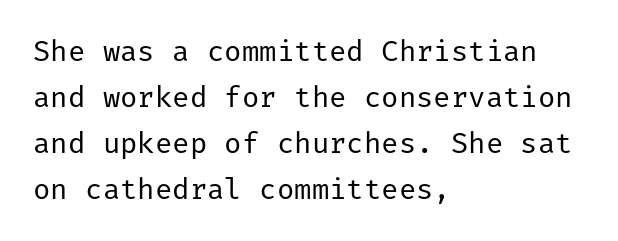
Q: Is the text bold? A: No.
Q: Is the text italic (slanted)? A: No, it is upright.
Q: Is the typeface a serif or a sans-serif typeface? A: Sans-serif.
Q: Is the text underlined? A: No.
Q: How is the paragraph aligned? A: Left-aligned.
Q: Is the spacing between letters normal or unusually wide? A: Normal.
Q: Is the spacing between lines tight, normal or loose? A: Normal.
Q: Width (condensed, normal, or wide)? A: Normal.
Q: Stroke contrast? A: Low.
Q: x-height? A: Medium.
